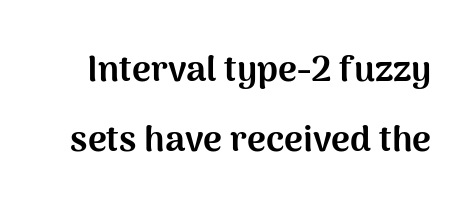
Q: Is the text bold? A: Yes.
Q: Is the text italic (slanted)? A: No, it is upright.
Q: Is the typeface a serif or a sans-serif typeface? A: Sans-serif.
Q: Is the text underlined? A: No.
Q: Is the spacing between letters normal or unusually wide? A: Normal.
Q: Is the spacing between lines tight, normal or loose? A: Loose.
Q: Width (condensed, normal, or wide)? A: Normal.
Q: Stroke contrast? A: Medium.
Q: x-height? A: Medium.
Q: Monospaced? A: No.
